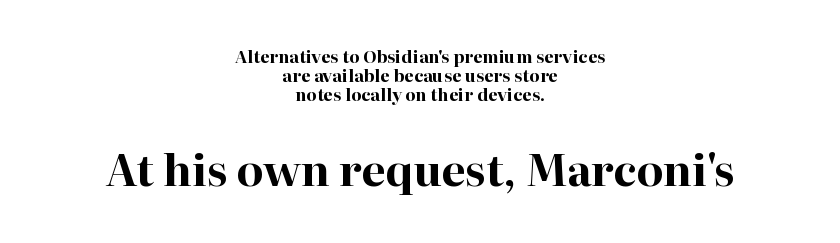
The image shows 43 px bold serif type, upright; set centered, tight line spacing (1.12x), normal letter spacing, not underlined; the second (bottom) block is 2.53x larger; high stroke contrast and a medium x-height.
